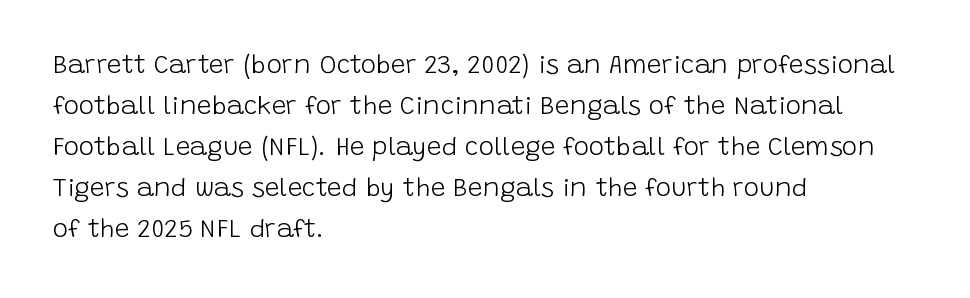
The words here are not underlined. Unbolded letterforms with no extra heft. Quick note: interline space is typical. These lines stack with their left ends in a neat column. Ordinary non-slanted type is in use. Here the glyphs are tracked normally, forming tight word shapes.
